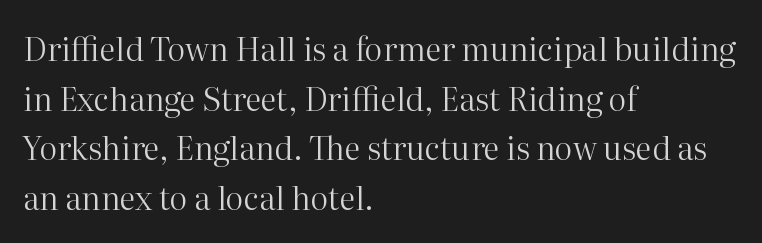
How would I describe the line gaps? Plain and ordinary. The passage shown is not bold in any degree. No word sits above an underline. Posture: vertical.
